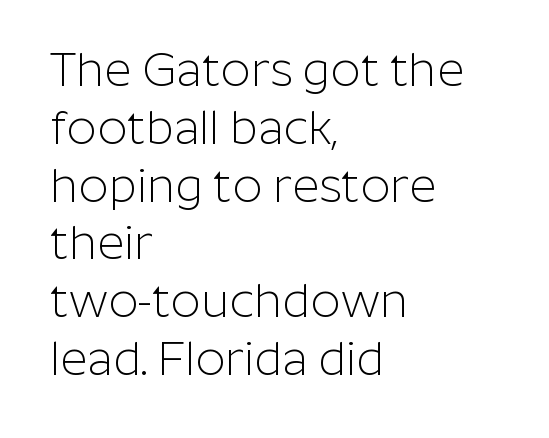
Q: Is the text bold? A: No.
Q: Is the text italic (slanted)? A: No, it is upright.
Q: Is the typeface a serif or a sans-serif typeface? A: Sans-serif.
Q: Is the text underlined? A: No.
Q: How is the paragraph aligned? A: Left-aligned.
Q: Is the spacing between letters normal or unusually wide? A: Normal.
Q: Width (condensed, normal, or wide)? A: Normal.
Q: Stroke contrast? A: Low.
Q: x-height? A: Medium.
Q: Monospaced? A: No.
